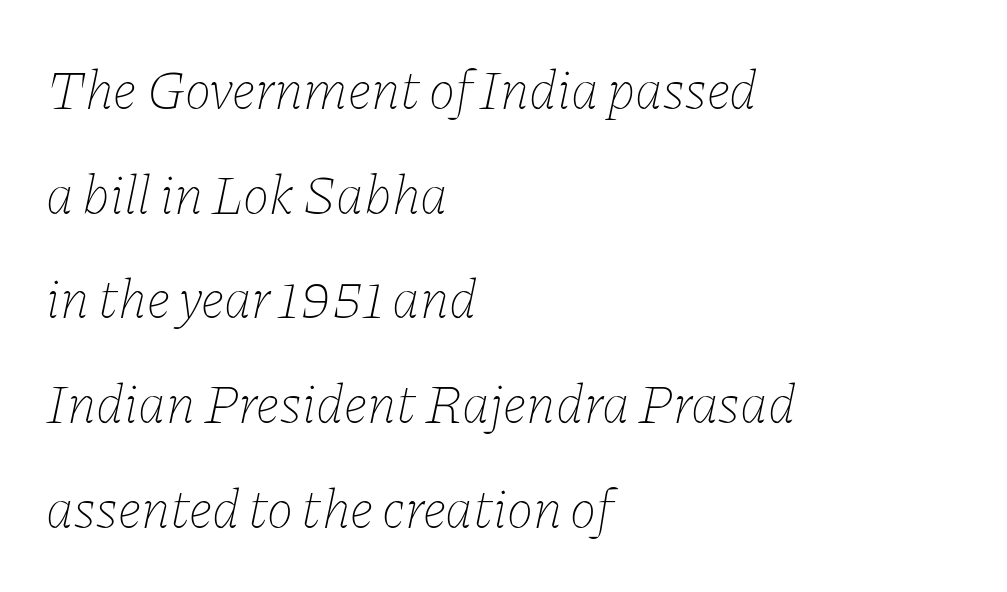
This sample uses an oblique cut, with every glyph tilted off the vertical. Stem width sits at or under what a default text font uses. Descenders are the only things crossing below the line. The lines in this sample share a left origin and differ only in where they stop. Note the varied advance widths — an 'i' is clearly narrower than an 'm'. This sample uses plain, unmodified letter spacing.
